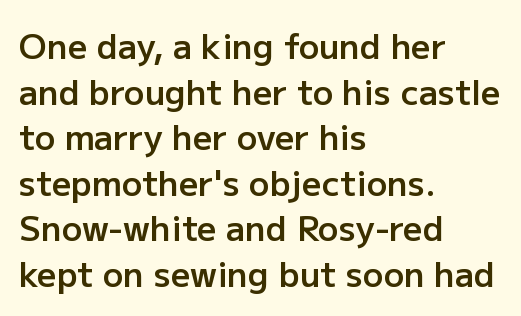
Q: Is the text bold? A: Semi-bold.
Q: Is the text italic (slanted)? A: No, it is upright.
Q: Is the typeface a serif or a sans-serif typeface? A: Sans-serif.
Q: Is the text underlined? A: No.
Q: How is the paragraph aligned? A: Left-aligned.
Q: Is the spacing between letters normal or unusually wide? A: Normal.
Q: Is the spacing between lines tight, normal or loose? A: Normal.
Q: Width (condensed, normal, or wide)? A: Normal.
Q: Stroke contrast? A: Low.
Q: x-height? A: Medium.
Q: Monospaced? A: No.
